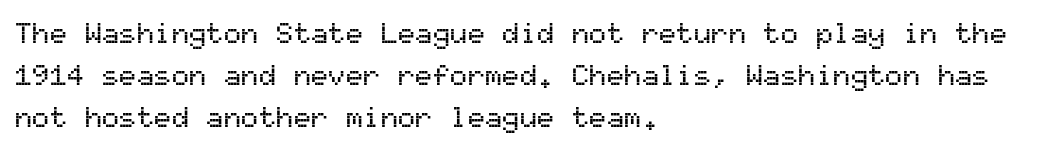
The image shows 29 px sans-serif type, upright, monospaced; set left-aligned, normal line spacing (1.44x), normal letter spacing, not underlined; medium stroke contrast and a medium x-height.
